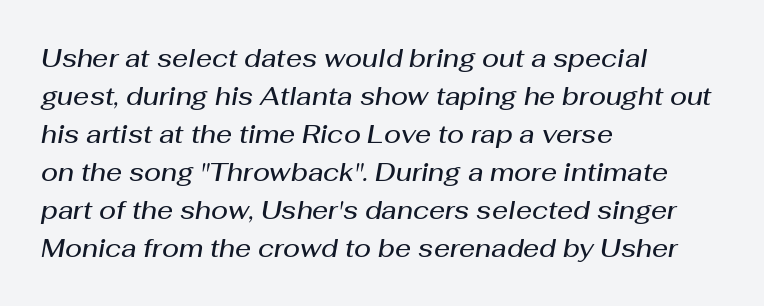
{"italic": "yes", "lean": "right", "slant_degrees": 10, "bold": "semi", "underline": "no", "align": "left", "line_spacing": "normal", "line_spacing_ratio": 1.52, "letter_spacing": "normal", "letter_spacing_em": 0.0, "glyph_px": 25}
